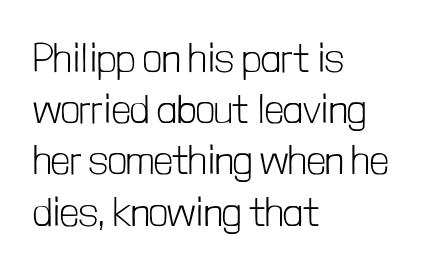
Q: Is the text bold? A: No.
Q: Is the text italic (slanted)? A: No, it is upright.
Q: Is the typeface a serif or a sans-serif typeface? A: Sans-serif.
Q: Is the text underlined? A: No.
Q: How is the paragraph aligned? A: Left-aligned.
Q: Is the spacing between letters normal or unusually wide? A: Normal.
Q: Is the spacing between lines tight, normal or loose? A: Normal.
Q: Width (condensed, normal, or wide)? A: Condensed.
Q: Stroke contrast? A: Low.
Q: x-height? A: Medium.
Q: Monospaced? A: No.
